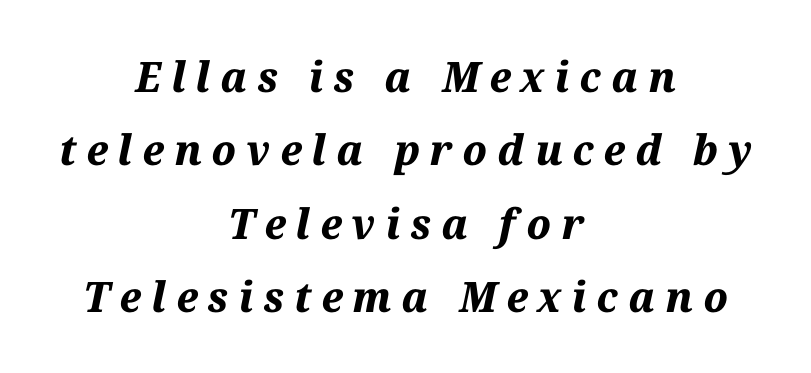
Q: Is the text bold? A: Yes.
Q: Is the text italic (slanted)? A: Yes, it leans right by about 12 degrees.
Q: Is the text underlined? A: No.
Q: How is the paragraph aligned? A: Centered.
Q: Is the spacing between letters normal or unusually wide? A: Unusually wide.
Q: Width (condensed, normal, or wide)? A: Normal.
Q: Stroke contrast? A: Medium.
Q: x-height? A: Medium.
Q: Monospaced? A: No.
